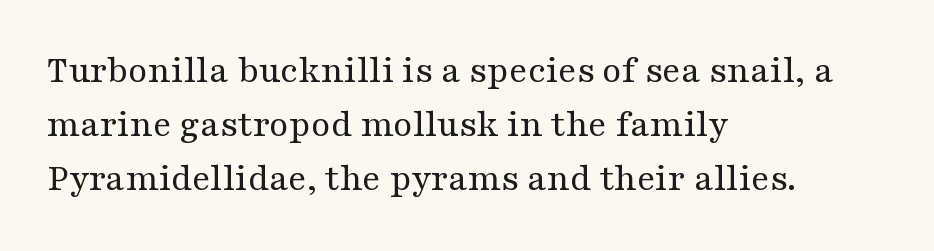
{"serif": "yes", "italic": "no", "bold": "no", "weight": "regular", "width": "wide", "stroke_contrast": "medium", "x_height": "medium", "monospaced": "no", "underline": "no", "align": "left", "line_spacing": "normal", "line_spacing_ratio": 1.39, "letter_spacing": "normal", "letter_spacing_em": 0.0, "glyph_px": 39}
